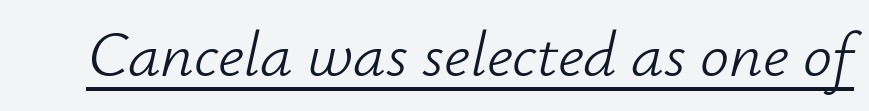
{"italic": "yes", "lean": "right", "slant_degrees": 12, "bold": "no", "weight": "light", "width": "normal", "stroke_contrast": "low", "x_height": "small", "monospaced": "no", "underline": "yes", "letter_spacing": "normal", "letter_spacing_em": 0.0, "glyph_px": 65}
